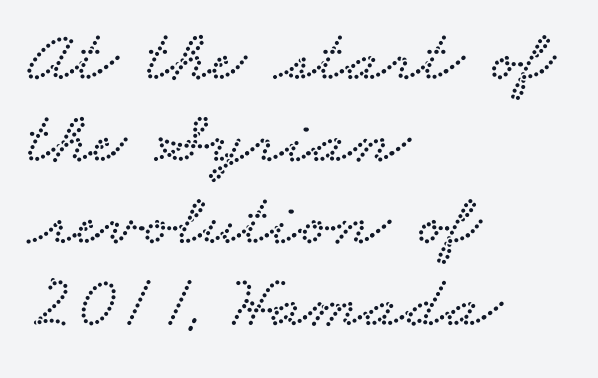
Q: Is the typeface a serif or a sans-serif typeface? A: Serif.
Q: Is the text underlined? A: No.
Q: How is the paragraph aligned? A: Left-aligned.
Q: Is the spacing between letters normal or unusually wide? A: Normal.
Q: Is the spacing between lines tight, normal or loose? A: Tight.
Q: Width (condensed, normal, or wide)? A: Wide.
Q: Stroke contrast? A: Low.
Q: x-height? A: Small.
Q: Monospaced? A: No.
